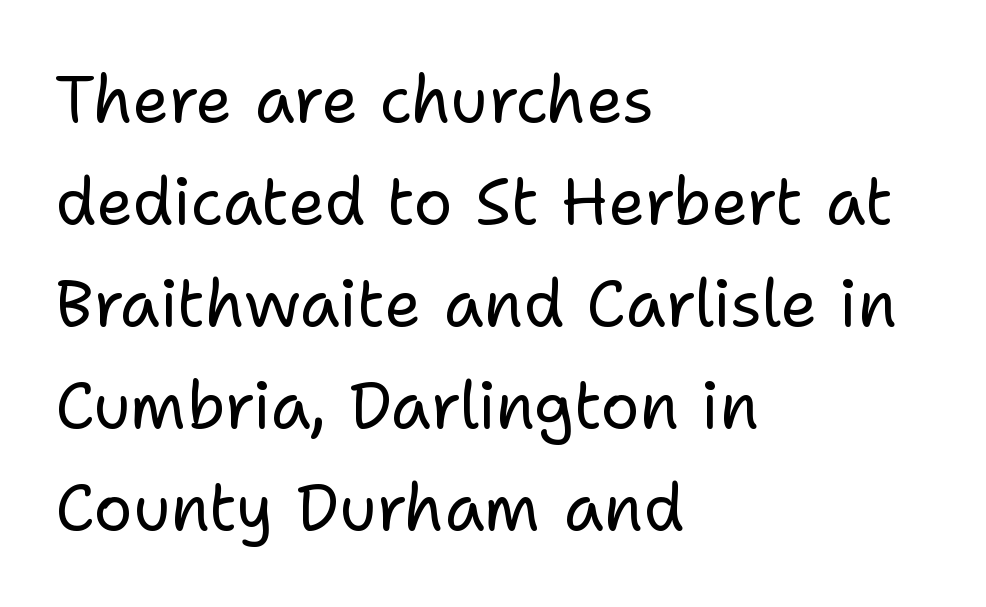
Q: Is the text bold? A: No.
Q: Is the text italic (slanted)? A: No, it is upright.
Q: Is the typeface a serif or a sans-serif typeface? A: Sans-serif.
Q: Is the text underlined? A: No.
Q: How is the paragraph aligned? A: Left-aligned.
Q: Is the spacing between letters normal or unusually wide? A: Normal.
Q: Is the spacing between lines tight, normal or loose? A: Normal.
Q: Width (condensed, normal, or wide)? A: Normal.
Q: Stroke contrast? A: Low.
Q: x-height? A: Medium.
Q: Monospaced? A: No.
